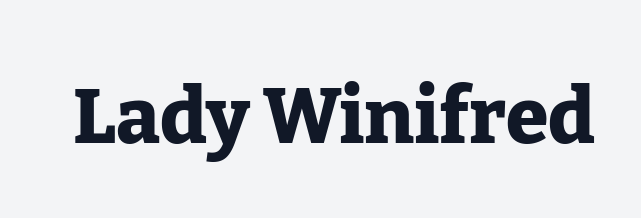
Q: Is the text bold? A: Yes.
Q: Is the text italic (slanted)? A: No, it is upright.
Q: Is the typeface a serif or a sans-serif typeface? A: Serif.
Q: Is the text underlined? A: No.
Q: Is the spacing between letters normal or unusually wide? A: Normal.
Q: Width (condensed, normal, or wide)? A: Normal.
Q: Stroke contrast? A: Low.
Q: x-height? A: Medium.
Q: Monospaced? A: No.
